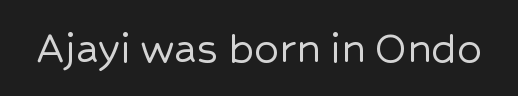
Q: Is the text italic (slanted)? A: No, it is upright.
Q: Is the typeface a serif or a sans-serif typeface? A: Sans-serif.
Q: Is the text underlined? A: No.
Q: Is the spacing between letters normal or unusually wide? A: Normal.
Q: Width (condensed, normal, or wide)? A: Normal.
Q: Stroke contrast? A: Low.
Q: x-height? A: Medium.
Q: Monospaced? A: No.
